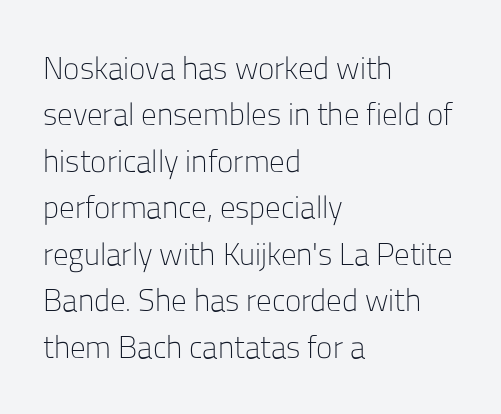
Honestly, the row spacing looks completely unremarkable. Just letters on the line, the space beneath them empty. These lines are composed in type without serifs. Every character sits straight up, as roman type does. Layout note: lines flush left. On a weight scale, this lands at 450 or below.
